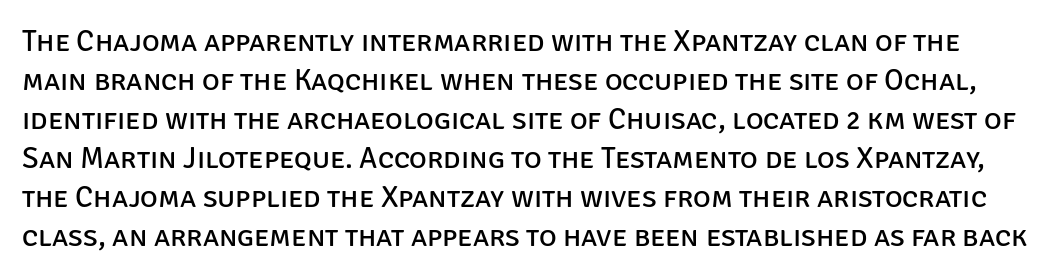
{"serif": "no", "italic": "no", "bold": "no", "weight": "regular", "width": "normal", "stroke_contrast": "low", "x_height": "large", "monospaced": "no", "underline": "no", "line_spacing": "normal", "line_spacing_ratio": 1.3, "letter_spacing": "normal", "letter_spacing_em": 0.0, "glyph_px": 30}
